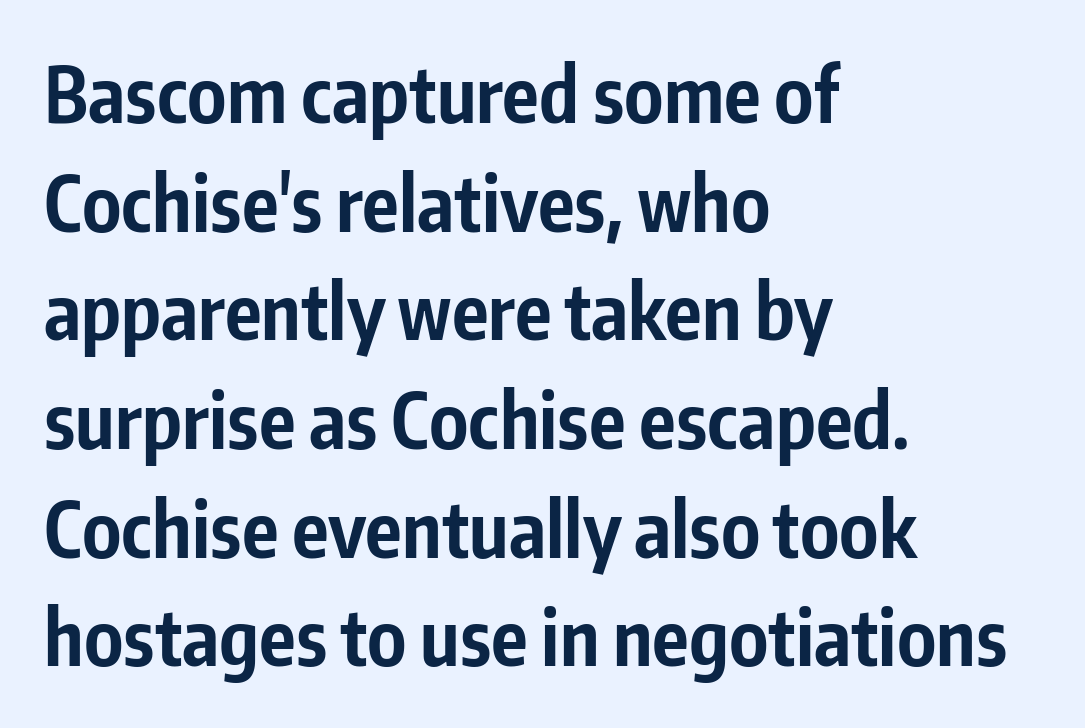
The image shows 76 px bold, condensed sans-serif type, upright; set left-aligned, normal line spacing (1.43x), normal letter spacing, not underlined; low stroke contrast and a medium x-height.
